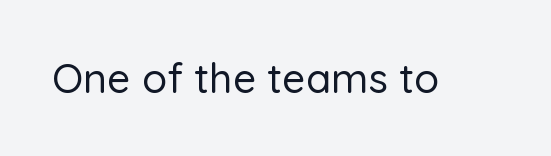
The image shows 41 px sans-serif type, upright; set normal letter spacing, not underlined; low stroke contrast and a medium x-height.
